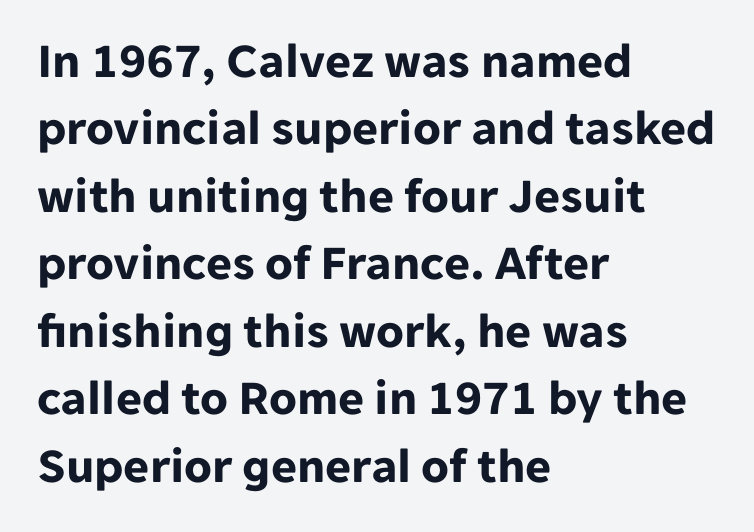
{"serif": "no", "italic": "no", "bold": "yes", "weight": "bold", "width": "normal", "stroke_contrast": "low", "x_height": "medium", "monospaced": "no", "underline": "no", "align": "left", "line_spacing": "normal", "line_spacing_ratio": 1.35, "letter_spacing": "normal", "letter_spacing_em": 0.0, "glyph_px": 50}
